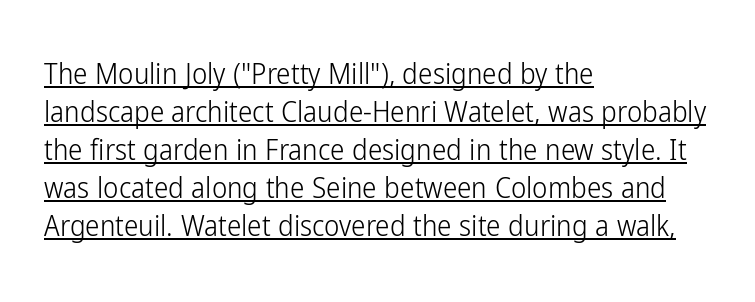
Q: Is the text bold? A: No.
Q: Is the text italic (slanted)? A: No, it is upright.
Q: Is the typeface a serif or a sans-serif typeface? A: Sans-serif.
Q: Is the text underlined? A: Yes.
Q: How is the paragraph aligned? A: Left-aligned.
Q: Is the spacing between letters normal or unusually wide? A: Normal.
Q: Is the spacing between lines tight, normal or loose? A: Normal.
Q: Width (condensed, normal, or wide)? A: Condensed.
Q: Stroke contrast? A: Low.
Q: x-height? A: Medium.
Q: Monospaced? A: No.
